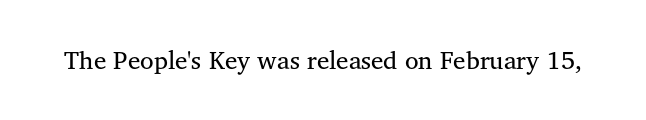
Q: Is the text bold? A: No.
Q: Is the text italic (slanted)? A: No, it is upright.
Q: Is the text underlined? A: No.
Q: Is the spacing between letters normal or unusually wide? A: Normal.
